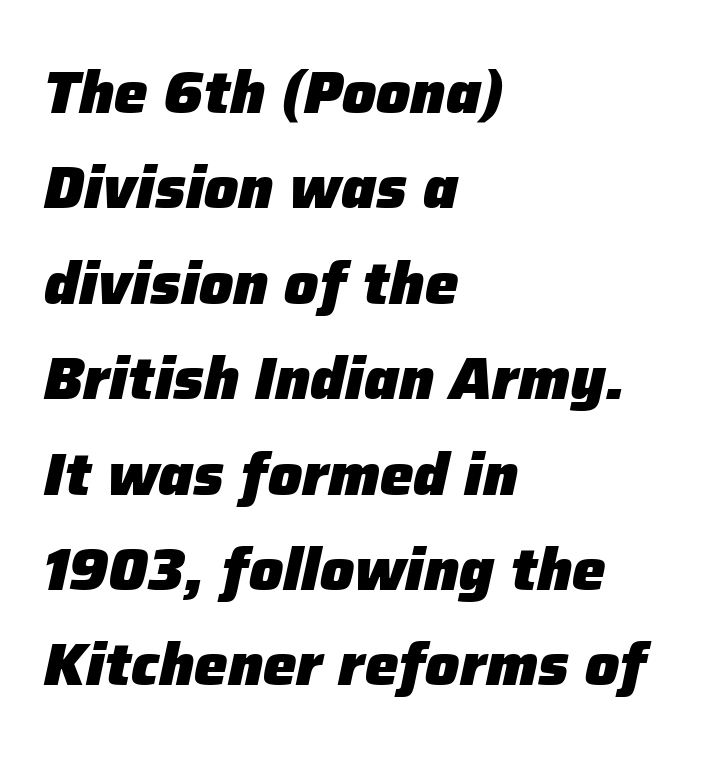
Teacher's note: observe the even left margin — that is flush-left alignment. Summary of weight: heavy, a full bold. The string is rendered with underlining switched off. The typography opts for an oblique posture over an upright one. Each letter keeps its own natural width here, so spacing adapts to shape. A normal amount of white space separates one row of letters from the next.
